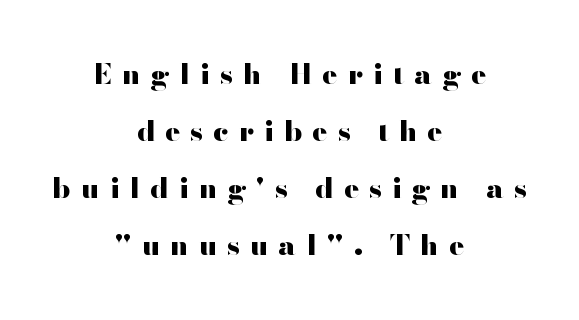
{"serif": "no", "italic": "no", "bold": "yes", "weight": "heavy", "width": "wide", "stroke_contrast": "high", "x_height": "small", "monospaced": "no", "underline": "no", "align": "center", "line_spacing": "loose", "line_spacing_ratio": 2.04, "letter_spacing": "wide", "letter_spacing_em": 0.36, "glyph_px": 28}
